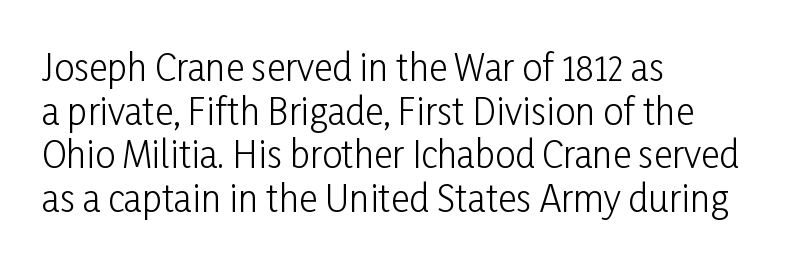
No heavy texture on the line: the type isn't bold. This sample has the flowing, uneven cadence of proportional lettering. This sample uses an upright cut, with every glyph sitting square on the baseline. What kind of face is this? One without serifs — a sans. A bare baseline throughout the passage.
